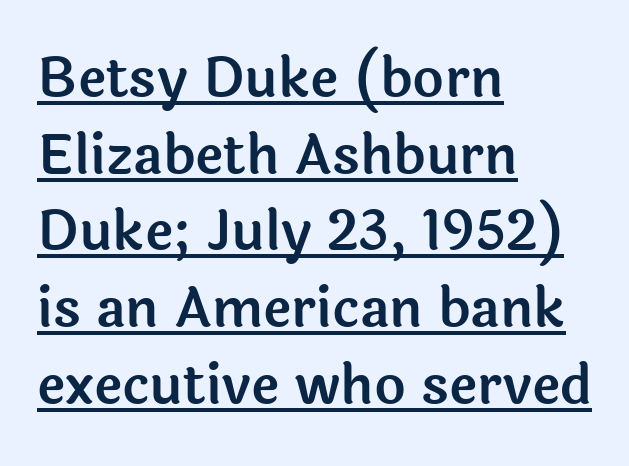
Q: Is the text italic (slanted)? A: No, it is upright.
Q: Is the typeface a serif or a sans-serif typeface? A: Sans-serif.
Q: Is the text underlined? A: Yes.
Q: How is the paragraph aligned? A: Left-aligned.
Q: Is the spacing between letters normal or unusually wide? A: Normal.
Q: Is the spacing between lines tight, normal or loose? A: Normal.
Q: Width (condensed, normal, or wide)? A: Normal.
Q: x-height? A: Medium.
Q: Monospaced? A: No.
